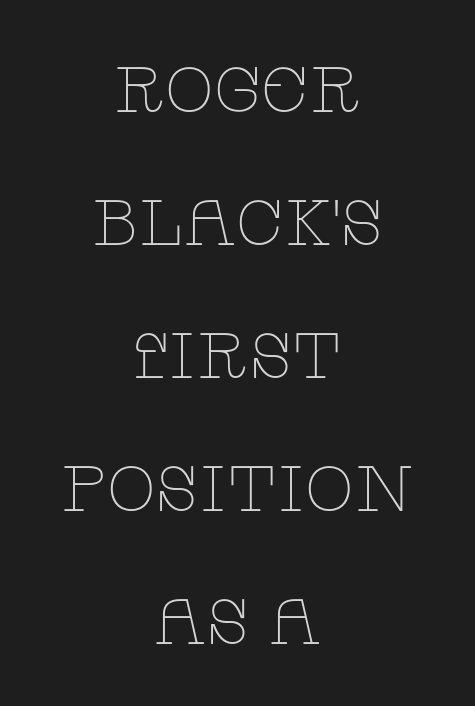
Q: Is the text bold? A: No.
Q: Is the text italic (slanted)? A: No, it is upright.
Q: Is the typeface a serif or a sans-serif typeface? A: Serif.
Q: Is the text underlined? A: No.
Q: How is the paragraph aligned? A: Centered.
Q: Is the spacing between letters normal or unusually wide? A: Normal.
Q: Is the spacing between lines tight, normal or loose? A: Loose.
Q: Width (condensed, normal, or wide)? A: Wide.
Q: Stroke contrast? A: Low.
Q: x-height? A: Large.
Q: Monospaced? A: No.
